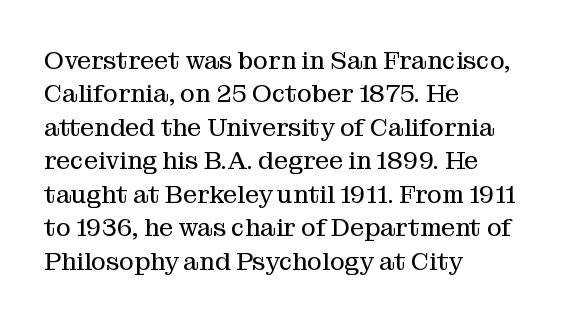
{"italic": "no", "bold": "no", "underline": "no", "align": "left", "line_spacing": "normal", "line_spacing_ratio": 1.34, "letter_spacing": "normal", "letter_spacing_em": 0.0, "glyph_px": 25}
